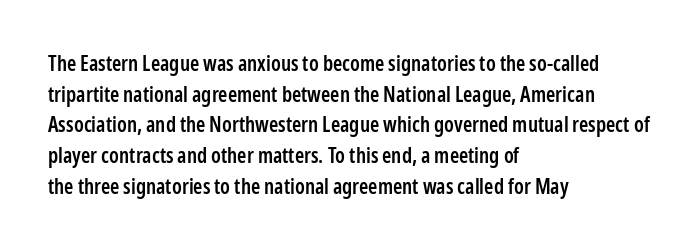
{"italic": "no", "bold": "semi", "underline": "no", "align": "left", "line_spacing": "normal", "line_spacing_ratio": 1.46, "letter_spacing": "normal", "letter_spacing_em": 0.0, "glyph_px": 21}
